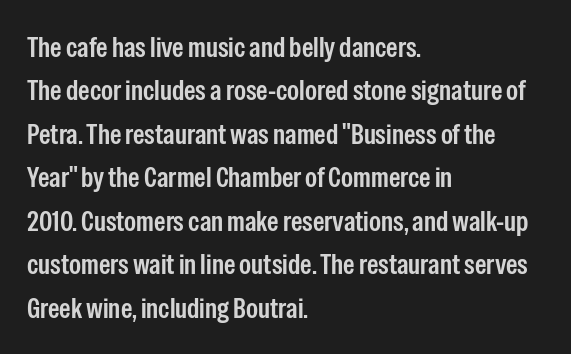
{"serif": "no", "italic": "no", "width": "condensed", "stroke_contrast": "low", "x_height": "medium", "monospaced": "no", "underline": "no", "align": "left", "line_spacing": "normal", "line_spacing_ratio": 1.5, "letter_spacing": "normal", "letter_spacing_em": 0.0, "glyph_px": 29}
